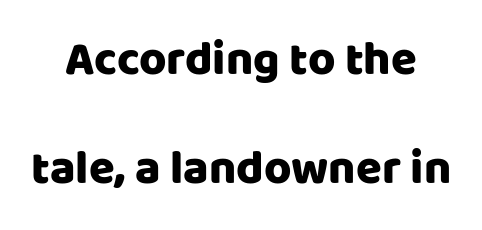
{"serif": "no", "italic": "no", "width": "normal", "stroke_contrast": "low", "x_height": "large", "monospaced": "no", "underline": "no", "line_spacing": "loose", "line_spacing_ratio": 2.31, "letter_spacing": "normal", "letter_spacing_em": 0.0, "glyph_px": 47}
